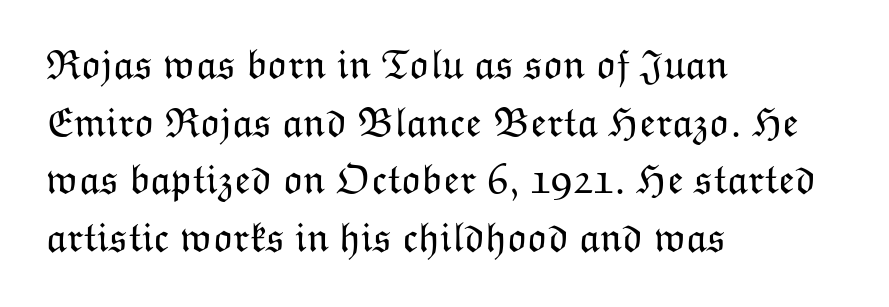
Q: Is the text bold? A: No.
Q: Is the text italic (slanted)? A: No, it is upright.
Q: Is the text underlined? A: No.
Q: How is the paragraph aligned? A: Left-aligned.
Q: Is the spacing between letters normal or unusually wide? A: Normal.
Q: Is the spacing between lines tight, normal or loose? A: Normal.
Q: Width (condensed, normal, or wide)? A: Normal.
Q: Stroke contrast? A: Low.
Q: x-height? A: Medium.
Q: Monospaced? A: No.
